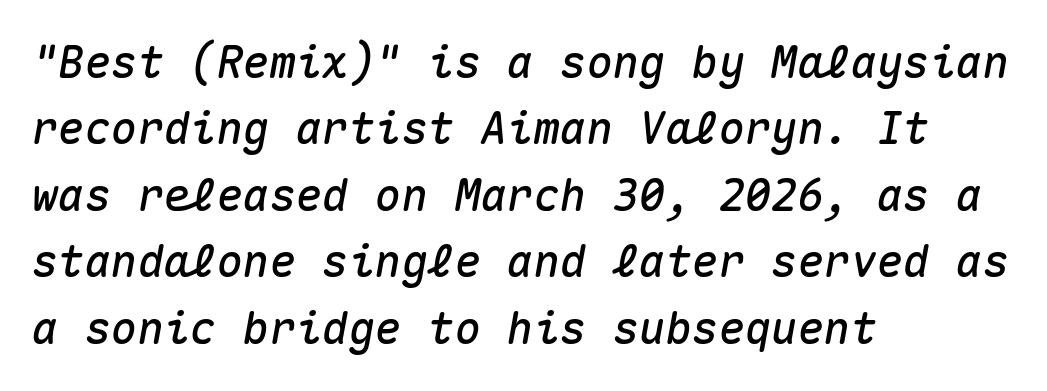
{"italic": "yes", "lean": "right", "slant_degrees": 10, "width": "normal", "stroke_contrast": "medium", "x_height": "medium", "monospaced": "yes", "underline": "no", "align": "left", "line_spacing": "normal", "line_spacing_ratio": 1.51, "letter_spacing": "normal", "letter_spacing_em": 0.0, "glyph_px": 44}
